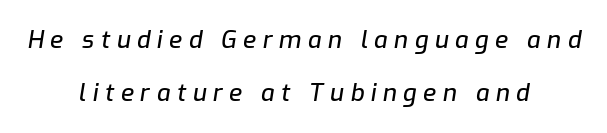
The lines are quadded center. Glyph-to-glyph distance is far greater than everyday printed text. Beneath every word, the page is bare. Each new line begins a long way beneath the previous one. Quick note: italic.
